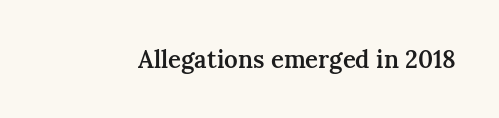
Quick note: underline off. Rendered with straight, roman letterforms. Each word holds together tightly as a unit, with standard inter-letter gaps. Slightly chunky letters — semibold, I'd say, not full bold.
